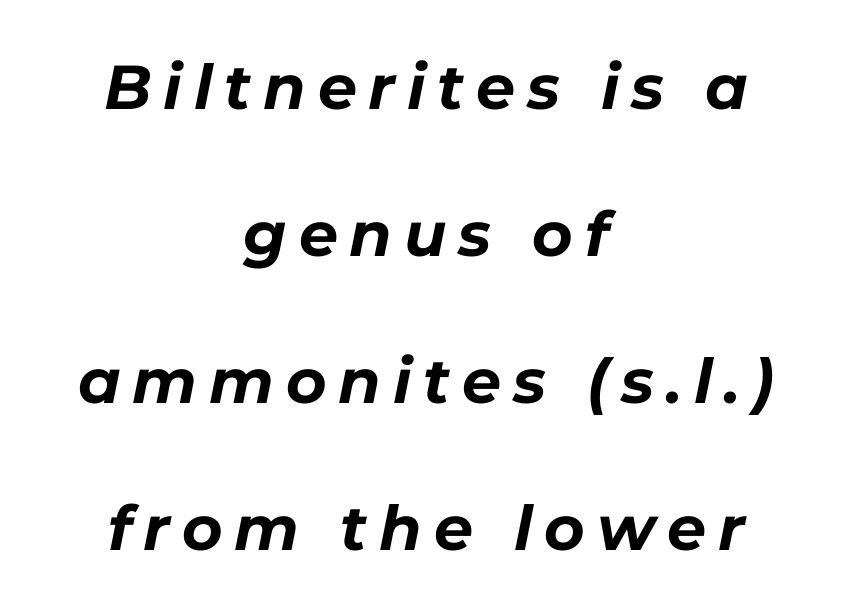
{"italic": "yes", "lean": "right", "slant_degrees": 11, "bold": "yes", "weight": "bold", "width": "normal", "stroke_contrast": "low", "x_height": "medium", "monospaced": "no", "underline": "no", "align": "center", "line_spacing": "loose", "line_spacing_ratio": 2.37, "glyph_px": 62}
